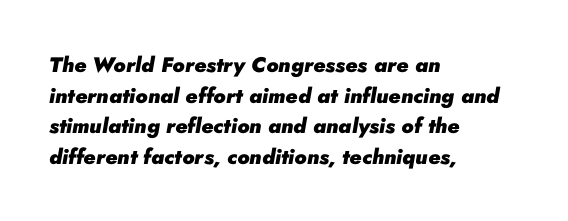
The image shows 21 px bold type, italic (leaning right); set left-aligned, normal line spacing (1.46x), normal letter spacing, not underlined.
